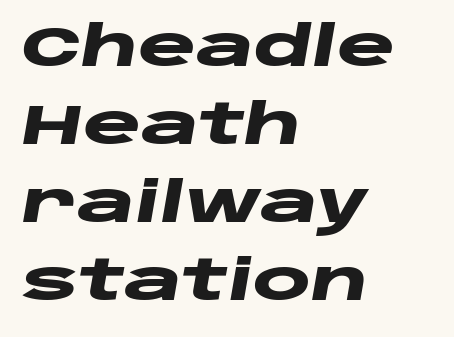
Q: Is the text bold? A: Yes.
Q: Is the text italic (slanted)? A: Yes, it leans right by about 10 degrees.
Q: Is the text underlined? A: No.
Q: How is the paragraph aligned? A: Left-aligned.
Q: Is the spacing between letters normal or unusually wide? A: Normal.
Q: Is the spacing between lines tight, normal or loose? A: Normal.
Q: Width (condensed, normal, or wide)? A: Wide.
Q: Stroke contrast? A: Low.
Q: x-height? A: Large.
Q: Monospaced? A: No.
